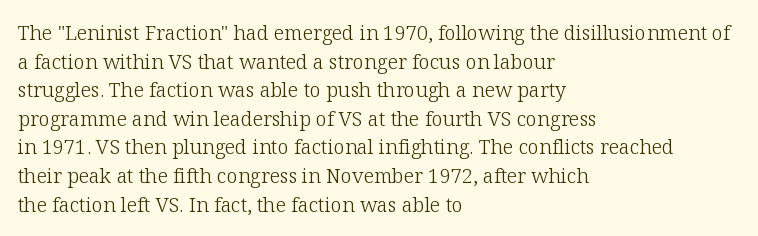
Q: Is the text bold? A: No.
Q: Is the text italic (slanted)? A: No, it is upright.
Q: Is the text underlined? A: No.
Q: How is the paragraph aligned? A: Left-aligned.
Q: Is the spacing between letters normal or unusually wide? A: Normal.
Q: Is the spacing between lines tight, normal or loose? A: Normal.
